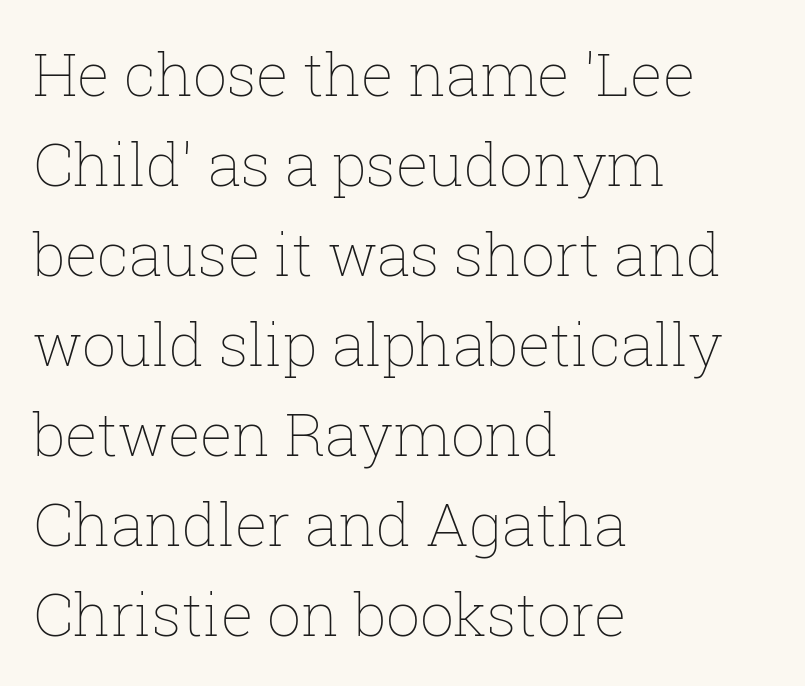
Q: Is the text bold? A: No.
Q: Is the text italic (slanted)? A: No, it is upright.
Q: Is the text underlined? A: No.
Q: How is the paragraph aligned? A: Left-aligned.
Q: Is the spacing between letters normal or unusually wide? A: Normal.
Q: Is the spacing between lines tight, normal or loose? A: Normal.
Q: Width (condensed, normal, or wide)? A: Normal.
Q: Stroke contrast? A: Low.
Q: x-height? A: Medium.
Q: Monospaced? A: No.
